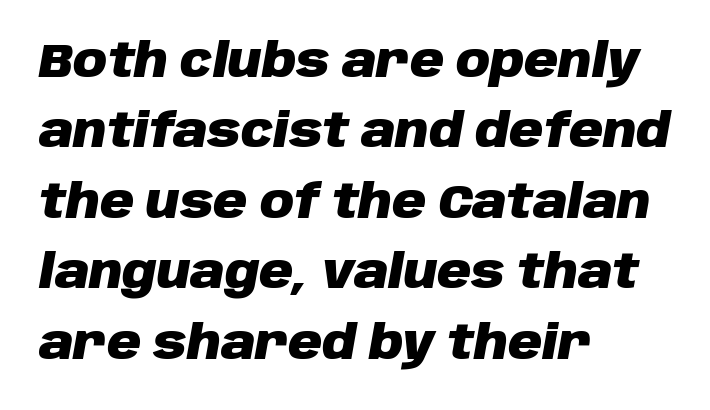
{"italic": "yes", "lean": "right", "slant_degrees": 10, "bold": "yes", "weight": "heavy", "width": "normal", "stroke_contrast": "low", "x_height": "large", "monospaced": "no", "underline": "no", "align": "left", "line_spacing": "normal", "line_spacing_ratio": 1.5, "letter_spacing": "normal", "letter_spacing_em": 0.0, "glyph_px": 47}
